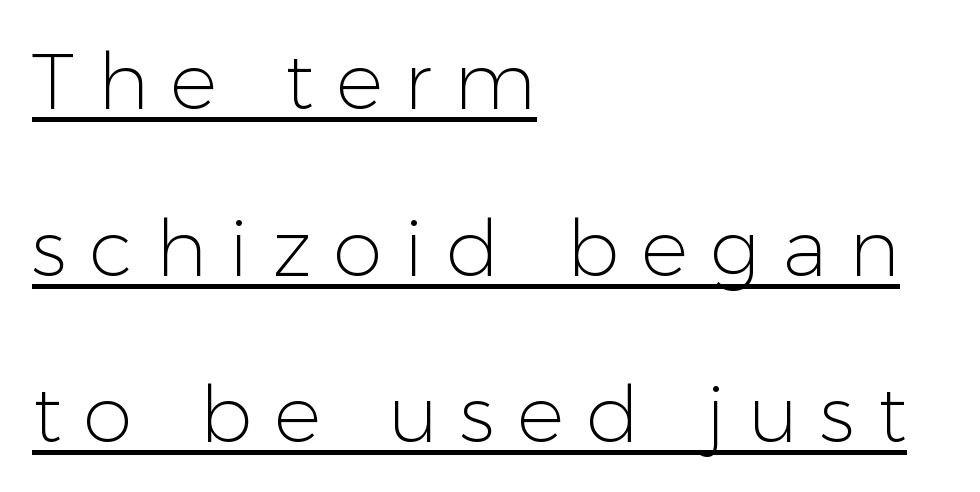
The image shows 79 px light sans-serif type, upright; set left-aligned, loose line spacing (2.11x), unusually wide letter spacing (+0.28 em), underlined; low stroke contrast and a medium x-height.
